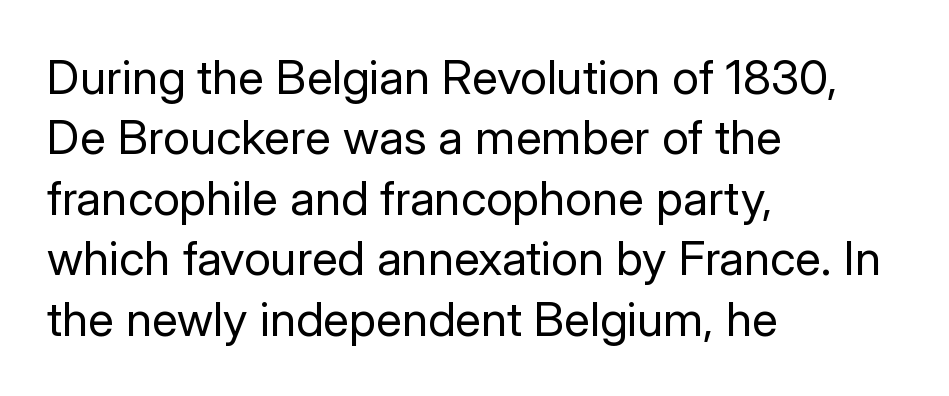
Q: Is the text bold? A: No.
Q: Is the text italic (slanted)? A: No, it is upright.
Q: Is the typeface a serif or a sans-serif typeface? A: Sans-serif.
Q: Is the text underlined? A: No.
Q: How is the paragraph aligned? A: Left-aligned.
Q: Is the spacing between letters normal or unusually wide? A: Normal.
Q: Is the spacing between lines tight, normal or loose? A: Normal.
Q: Width (condensed, normal, or wide)? A: Normal.
Q: Stroke contrast? A: Low.
Q: x-height? A: Medium.
Q: Monospaced? A: No.
